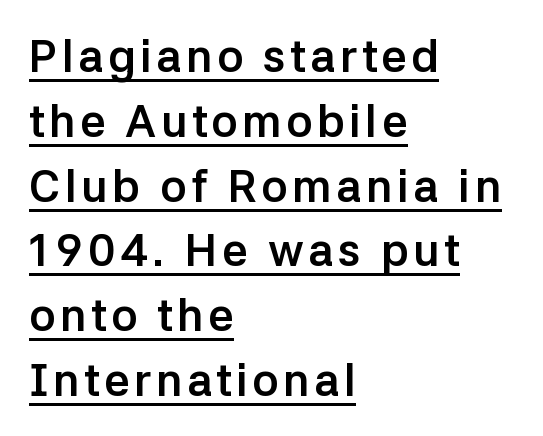
{"serif": "no", "italic": "no", "bold": "yes", "weight": "semibold", "width": "normal", "stroke_contrast": "low", "x_height": "medium", "monospaced": "no", "underline": "yes", "align": "left", "line_spacing": "normal", "line_spacing_ratio": 1.44, "glyph_px": 45}
